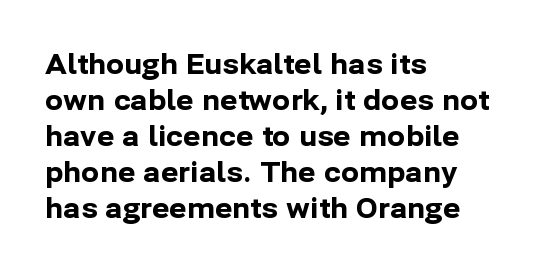
Is there much room between lines? A standard amount, neither cramped nor airy. This rendering features lettering with no underline. The typography opts for an upright posture over an oblique one. Standard letterfit; no display-style spreading of the glyphs. Line starts are locked; line ends wander. Heavy-handed strokes throughout: this text is bold.
